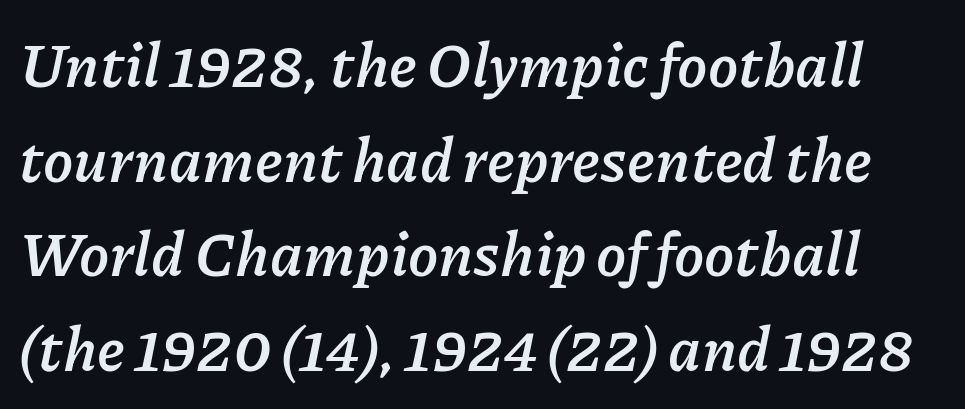
The image shows 61 px semibold type, italic (leaning right); set normal line spacing (1.55x), normal letter spacing, not underlined; low stroke contrast and a medium x-height.
